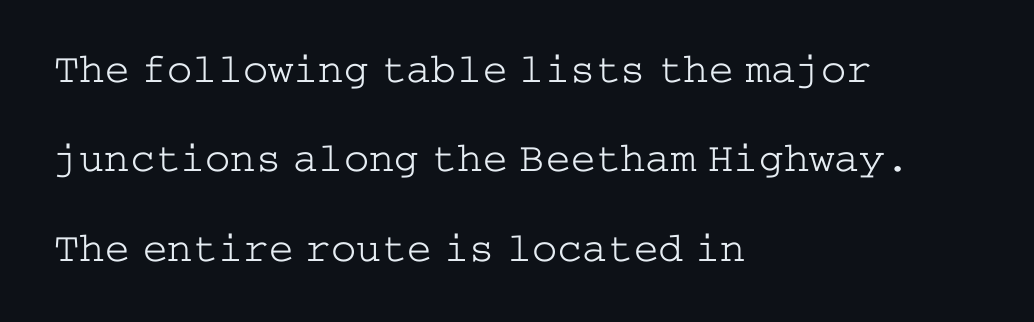
You can tell from the footed stems that serif type was used. Compared with typical body copy, the letter spacing here is the same. No letter is thick-stroked: the sample isn't bold. The type sits square on the baseline with zero lean.
